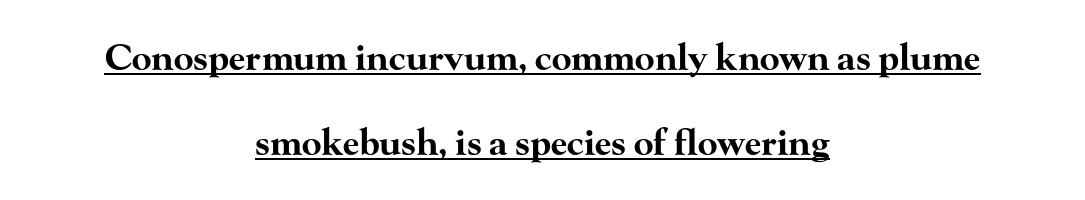
The image shows 36 px bold, wide serif type, upright; set centered, loose line spacing (2.35x), normal letter spacing, underlined; high stroke contrast and a small x-height.
